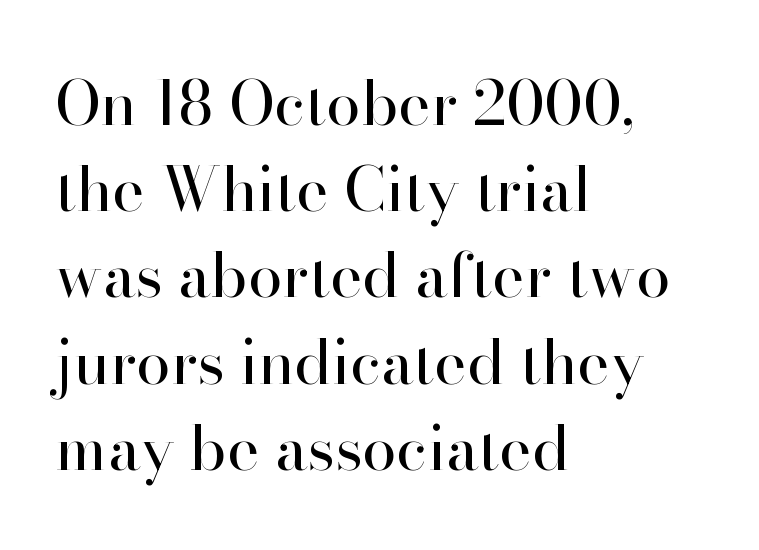
The image shows 62 px regular-weight serif type, upright; set left-aligned, normal line spacing (1.39x), normal letter spacing, not underlined; high stroke contrast and a small x-height.
